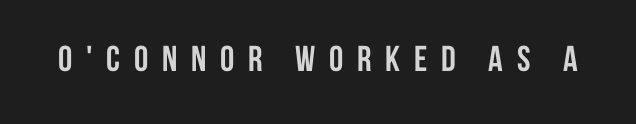
Q: Is the text bold? A: Yes.
Q: Is the text italic (slanted)? A: No, it is upright.
Q: Is the typeface a serif or a sans-serif typeface? A: Sans-serif.
Q: Is the text underlined? A: No.
Q: Is the spacing between letters normal or unusually wide? A: Unusually wide.
Q: Width (condensed, normal, or wide)? A: Condensed.
Q: Stroke contrast? A: Low.
Q: x-height? A: Large.
Q: Monospaced? A: No.
